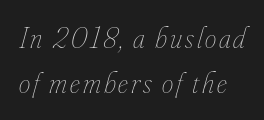
The image shows 29 px thin, condensed type, italic (leaning right); set normal line spacing (1.55x), not underlined; low stroke contrast and a small x-height.
